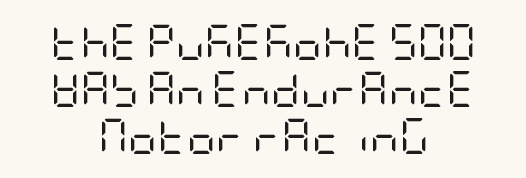
The image shows 36 px regular-weight, condensed sans-serif type, upright; set centered, normal line spacing (1.3x), normal letter spacing, not underlined; low stroke contrast and a large x-height.
